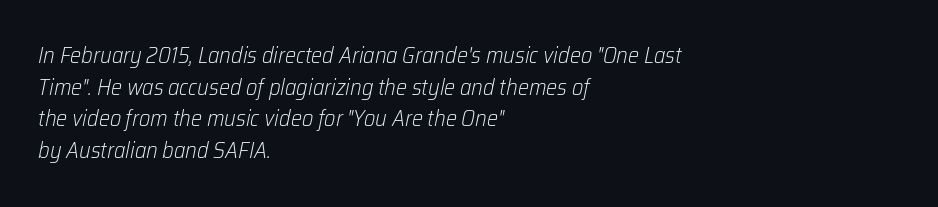
The image shows 22 px text type, italic (leaning right); set left-aligned, normal line spacing (1.44x), normal letter spacing, not underlined.
